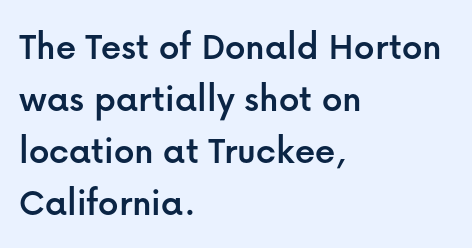
{"serif": "no", "italic": "no", "width": "normal", "stroke_contrast": "low", "x_height": "medium", "monospaced": "no", "underline": "no", "align": "left", "line_spacing": "normal", "line_spacing_ratio": 1.3, "letter_spacing": "normal", "letter_spacing_em": 0.0, "glyph_px": 40}
